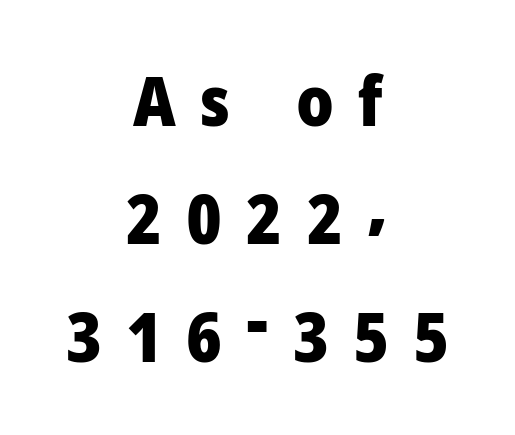
Short note: letters widely spaced. Alignment: centered. I'd call this a sans setting — the letters go barefoot. Think of a printed novel: that variable character pitch is what you see here. The type sits square on the baseline with zero lean.
